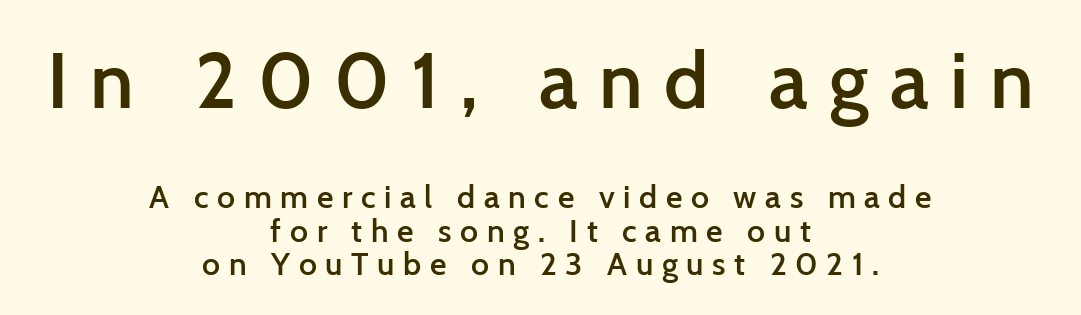
In terms of leading, this rendering errs on the cramped side. Is this a fixed-width face? No — the glyphs have proportional, varying widths. Posture: straight, roman, zero tilt. Observe the absence of serifs on each vertical stroke in this sample.
